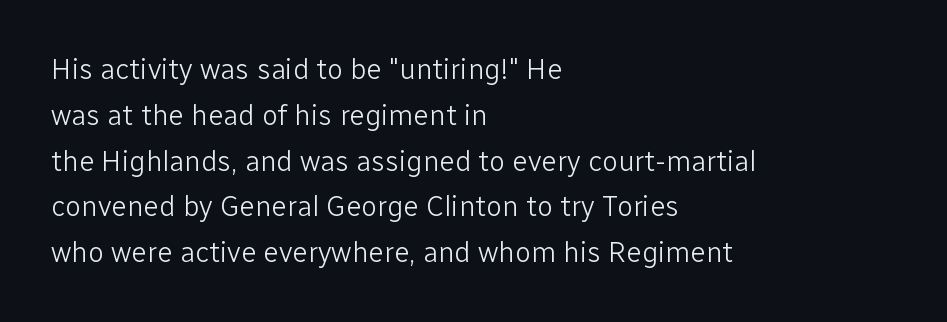
{"serif": "no", "italic": "no", "bold": "no", "weight": "light", "width": "normal", "stroke_contrast": "low", "x_height": "medium", "monospaced": "no", "underline": "no", "align": "left", "line_spacing": "normal", "line_spacing_ratio": 1.58, "letter_spacing": "normal", "letter_spacing_em": 0.0, "glyph_px": 29}
